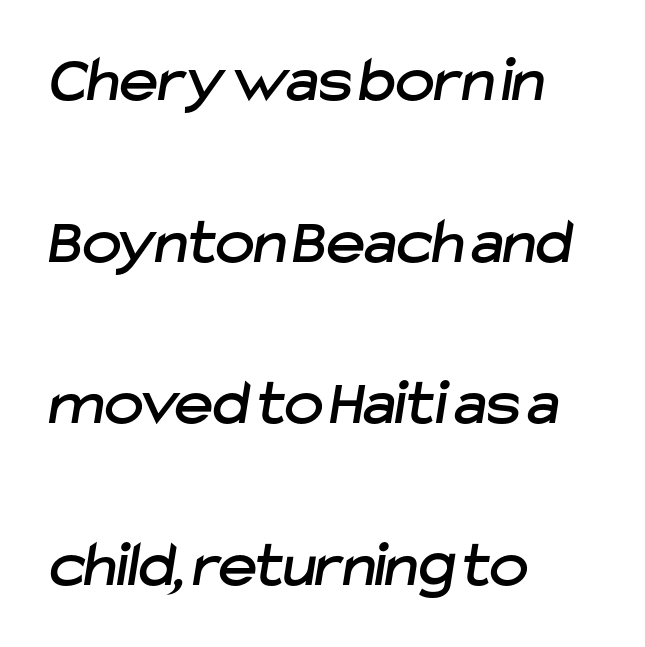
Character widths vary here, with narrow letters taking less room than wide ones. Visually the block forms a straight wall on the left and a jagged coastline on the right. Each new line begins a long way beneath the previous one. A clean baseline with only descenders dipping below it. The text was rendered using a sans face with plain stroke endings. No extra tracking has been applied to these lines.
